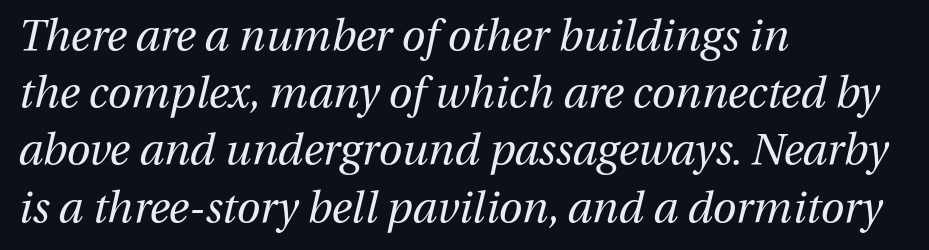
{"italic": "yes", "lean": "right", "slant_degrees": 13, "bold": "no", "weight": "regular", "width": "normal", "stroke_contrast": "medium", "x_height": "medium", "monospaced": "no", "underline": "no", "align": "left", "line_spacing": "normal", "line_spacing_ratio": 1.33, "letter_spacing": "normal", "letter_spacing_em": 0.0, "glyph_px": 43}
